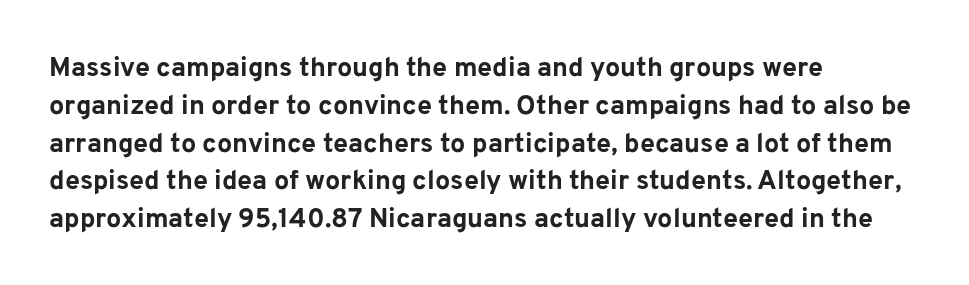
{"italic": "no", "bold": "yes", "underline": "no", "align": "left", "line_spacing": "normal", "line_spacing_ratio": 1.4, "letter_spacing": "normal", "letter_spacing_em": 0.0, "glyph_px": 27}
